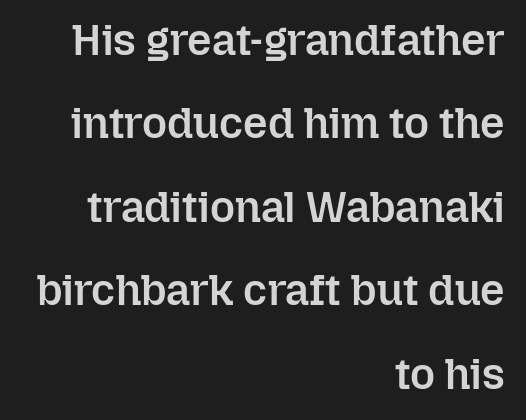
Q: Is the text bold? A: Semi-bold.
Q: Is the text italic (slanted)? A: No, it is upright.
Q: Is the text underlined? A: No.
Q: How is the paragraph aligned? A: Right-aligned.
Q: Is the spacing between letters normal or unusually wide? A: Normal.
Q: Is the spacing between lines tight, normal or loose? A: Loose.
Q: Width (condensed, normal, or wide)? A: Normal.
Q: Stroke contrast? A: Low.
Q: x-height? A: Medium.
Q: Monospaced? A: No.
